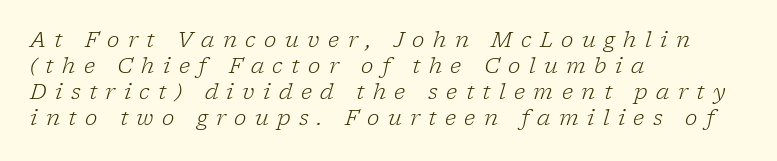
Slant detected: the letters are inclined. A quiet, ordinary-to-light weight characterises the typeface. The space directly below the letters is spotless. The horizontal fit of the characters is loose and conspicuously gappy. Leftover space on each line is placed entirely after the last word.
